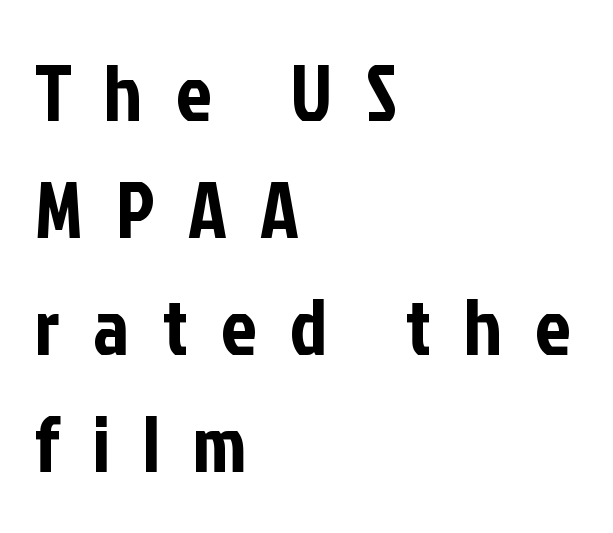
{"serif": "no", "italic": "no", "width": "condensed", "stroke_contrast": "low", "x_height": "medium", "monospaced": "no", "underline": "no", "align": "left", "line_spacing": "normal", "line_spacing_ratio": 1.48, "letter_spacing": "wide", "letter_spacing_em": 0.42, "glyph_px": 79}
